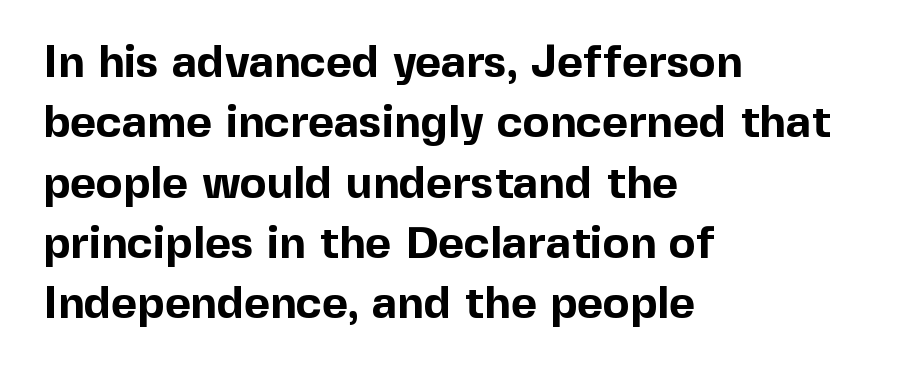
Descenders are the only things crossing below the line. Chunky letters — that's bold for sure. Does the leading feel generous? No, just average. A classic flush-left, rag-right setting is used for this passage. Here the designer chose a conventional face with non-uniform glyph widths. Serifs: no, the terminals of the letterforms are clean.
